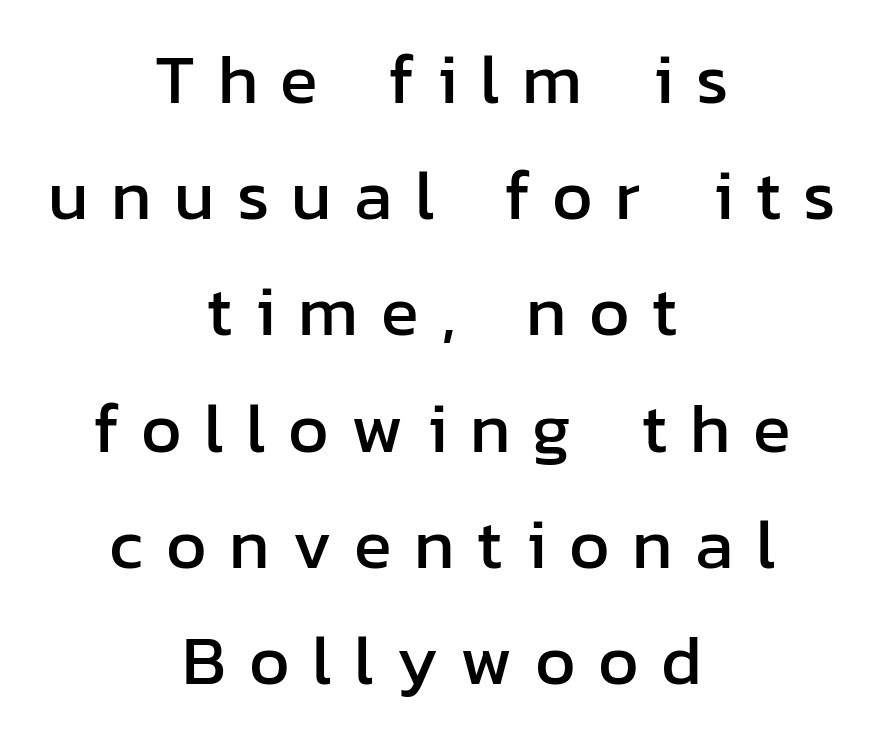
The image shows 70 px sans-serif type, upright; set centered, normal line spacing (1.66x), unusually wide letter spacing (+0.32 em), not underlined; low stroke contrast and a medium x-height.
